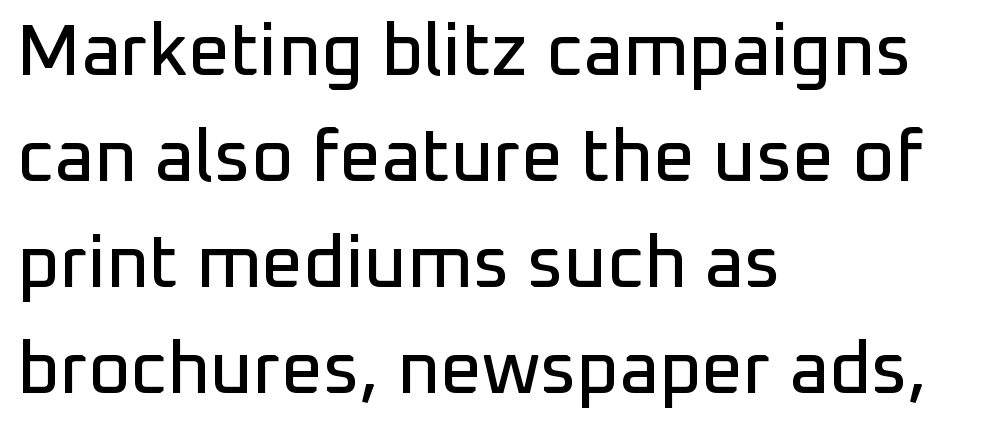
{"serif": "no", "italic": "no", "width": "normal", "stroke_contrast": "low", "x_height": "medium", "monospaced": "no", "underline": "no", "align": "left", "line_spacing": "normal", "line_spacing_ratio": 1.45, "letter_spacing": "normal", "letter_spacing_em": 0.0, "glyph_px": 73}
